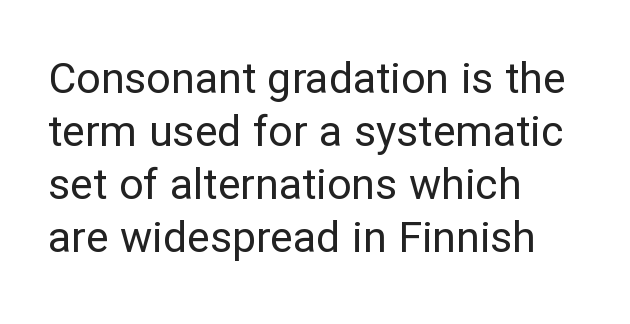
The image shows 43 px regular-weight sans-serif type, upright; set left-aligned, line spacing 1.23x, normal letter spacing, not underlined; low stroke contrast and a medium x-height.
